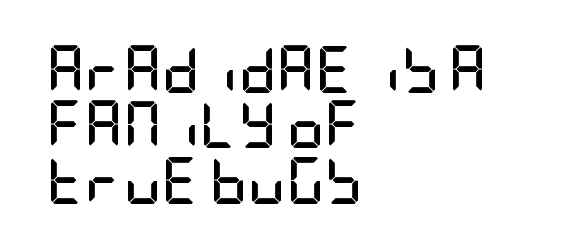
Q: Is the text bold? A: Yes.
Q: Is the text italic (slanted)? A: No, it is upright.
Q: Is the typeface a serif or a sans-serif typeface? A: Sans-serif.
Q: Is the text underlined? A: No.
Q: How is the paragraph aligned? A: Left-aligned.
Q: Is the spacing between letters normal or unusually wide? A: Normal.
Q: Width (condensed, normal, or wide)? A: Condensed.
Q: Stroke contrast? A: Low.
Q: x-height? A: Large.
